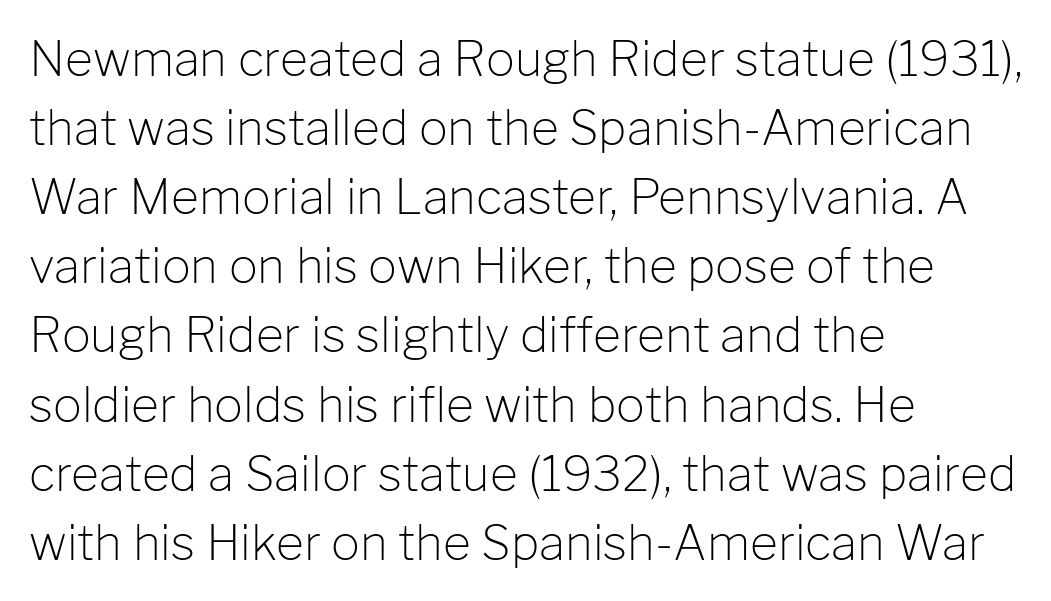
The image shows 48 px light sans-serif type, upright; set left-aligned, normal line spacing (1.44x), normal letter spacing, not underlined; low stroke contrast and a medium x-height.
